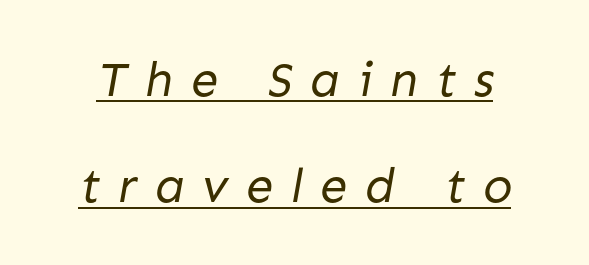
The image shows 49 px regular-weight sans-serif type; set loose line spacing (2.17x), unusually wide letter spacing (+0.36 em), underlined; low stroke contrast and a medium x-height.
